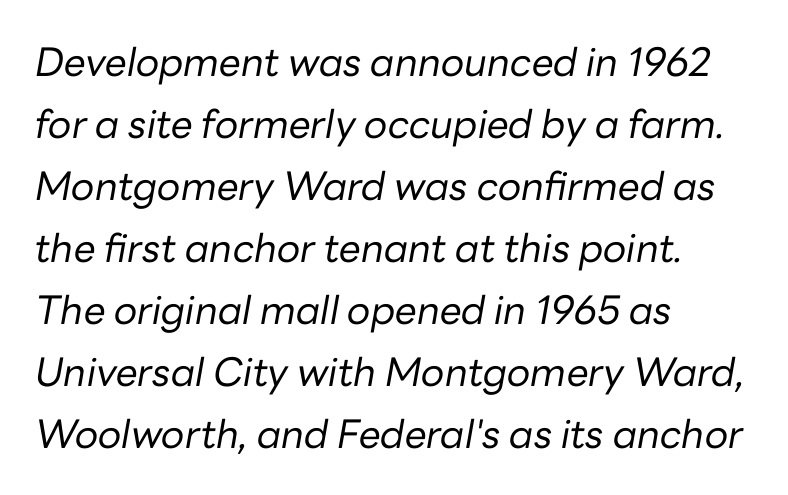
{"italic": "yes", "lean": "right", "slant_degrees": 10, "bold": "no", "weight": "regular", "width": "normal", "stroke_contrast": "low", "x_height": "medium", "monospaced": "no", "underline": "no", "align": "left", "line_spacing": "normal", "line_spacing_ratio": 1.59, "letter_spacing": "normal", "letter_spacing_em": 0.0, "glyph_px": 39}
